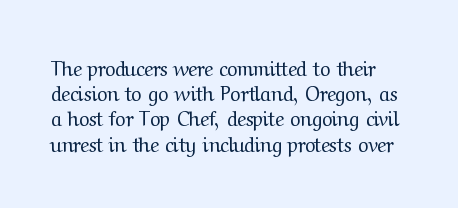
Anything drawn beneath the words? Only blank space. A typesetter would call this leading conventional body-copy spacing. Honestly, the letter spacing is just normal — you wouldn't notice it. Nope, not italic — everything's standing straight.
